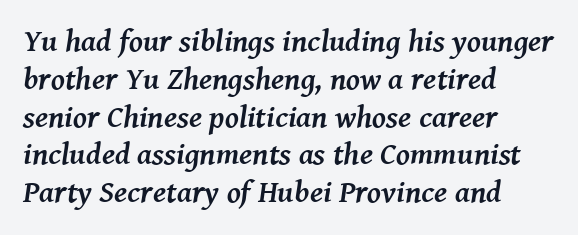
The image shows 31 px semibold serif type, italic (leaning right); set left-aligned, line spacing 1.22x, normal letter spacing, not underlined; medium stroke contrast and a medium x-height.
